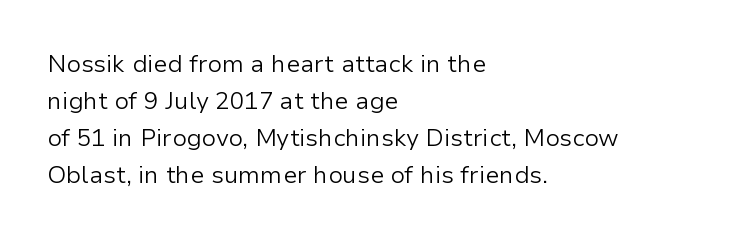
{"italic": "no", "bold": "no", "underline": "no", "align": "left", "line_spacing": "normal", "line_spacing_ratio": 1.54, "letter_spacing": "normal", "letter_spacing_em": 0.0, "glyph_px": 24}
